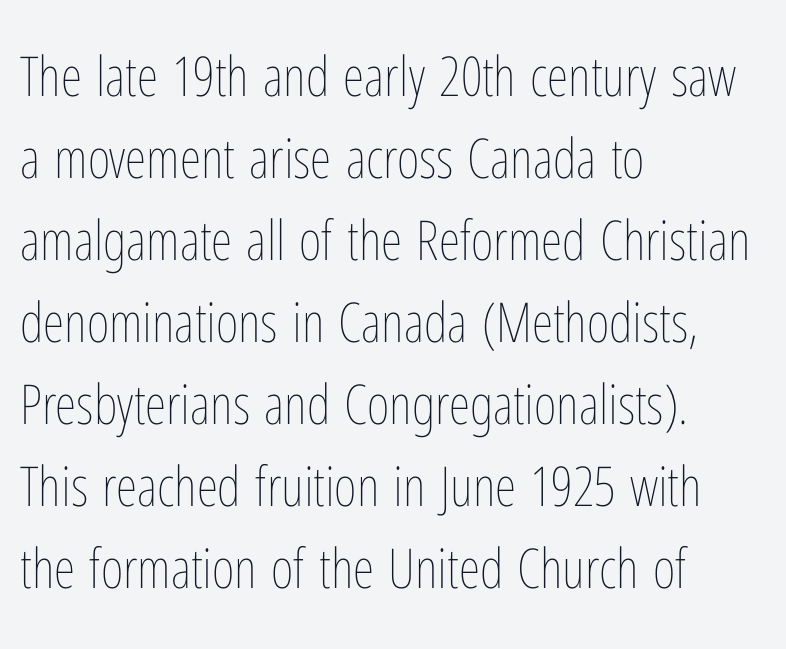
The image shows 55 px thin, condensed type, upright; set left-aligned, normal line spacing (1.49x), normal letter spacing, not underlined; low stroke contrast and a medium x-height.
